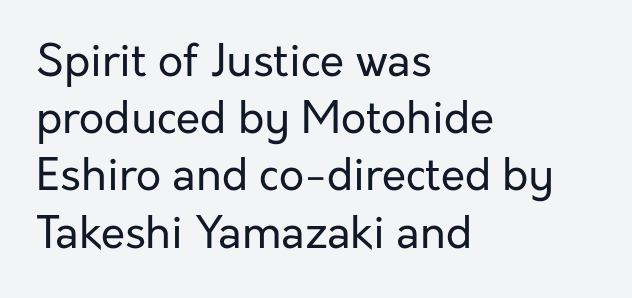
The image shows 44 px regular-weight sans-serif type, upright; set left-aligned, normal line spacing (1.3x), normal letter spacing, not underlined; low stroke contrast and a medium x-height.
